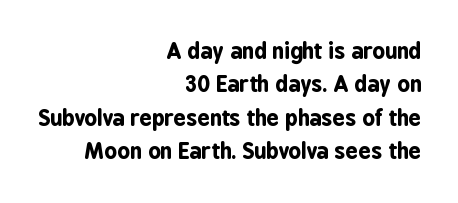
The image shows 22 px bold type, upright; set right-aligned, normal line spacing (1.52x), normal letter spacing, not underlined.
